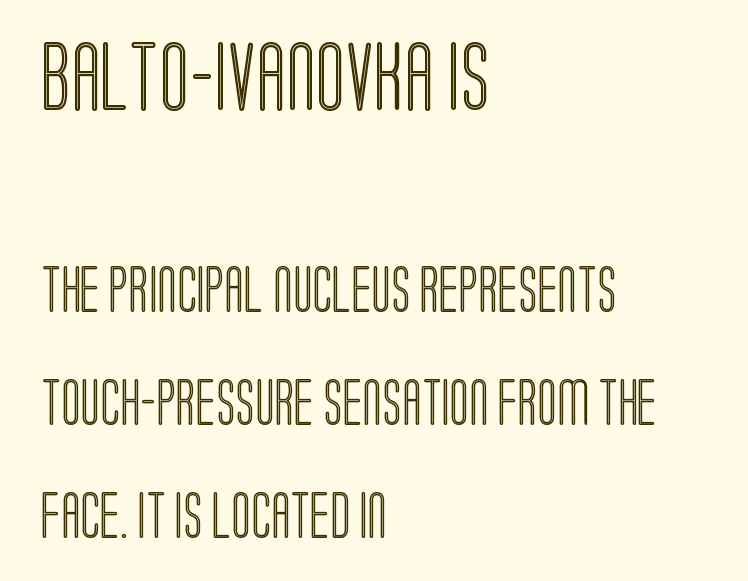
Vertical strokes here are truly vertical. These lines are set flush left with a ragged right edge. Spacing verdict: proportional, widths tailored to each character. Underlining? Definitely not there. The passage shown begins with its larger block and ends with its smaller one. The tracking reads as untouched default to a designer's eye.
